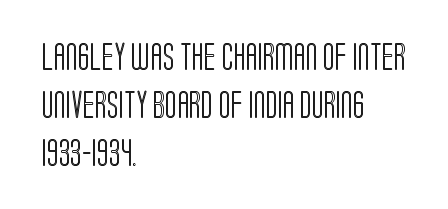
The image shows 28 px condensed type, upright; set left-aligned, line spacing 1.71x, normal letter spacing, not underlined; a large x-height.
